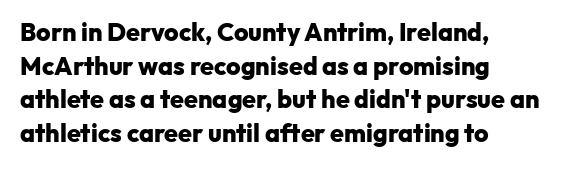
Q: Is the text bold? A: Yes.
Q: Is the text italic (slanted)? A: No, it is upright.
Q: Is the text underlined? A: No.
Q: How is the paragraph aligned? A: Left-aligned.
Q: Is the spacing between letters normal or unusually wide? A: Normal.
Q: Is the spacing between lines tight, normal or loose? A: Normal.
